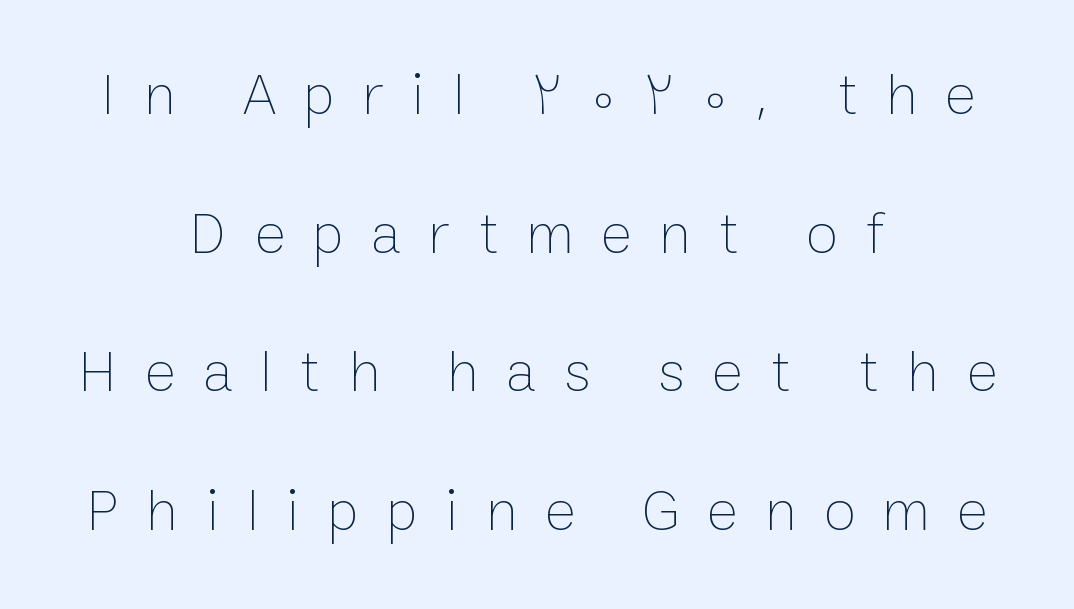
The image shows 59 px thin type, upright; set centered, loose line spacing (2.35x), unusually wide letter spacing (+0.47 em), not underlined; low stroke contrast and a medium x-height.
